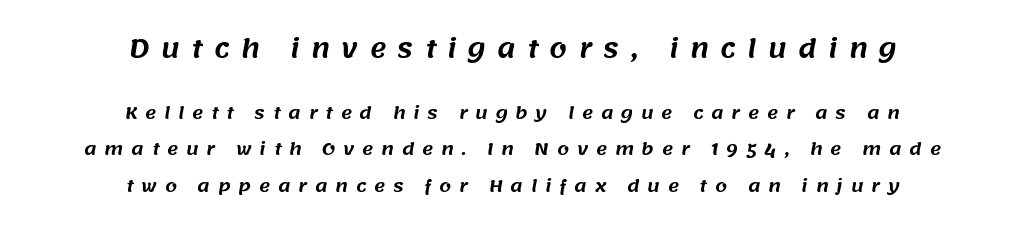
In terms of leading, this rendering errs on the spacious side. Glance below the letters and you will spot only blank space. How are the letters spaced? Widely, with obvious added tracking. Typesetter's note — upper block bumped up in size, lower block left smaller.
